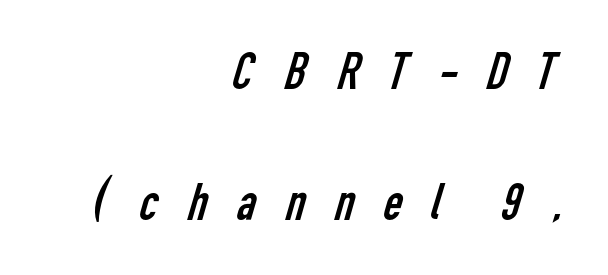
{"serif": "no", "bold": "no", "weight": "regular", "width": "condensed", "stroke_contrast": "low", "x_height": "medium", "monospaced": "no", "underline": "no", "align": "right", "line_spacing": "loose", "line_spacing_ratio": 2.47, "letter_spacing": "wide", "letter_spacing_em": 0.45, "glyph_px": 53}
